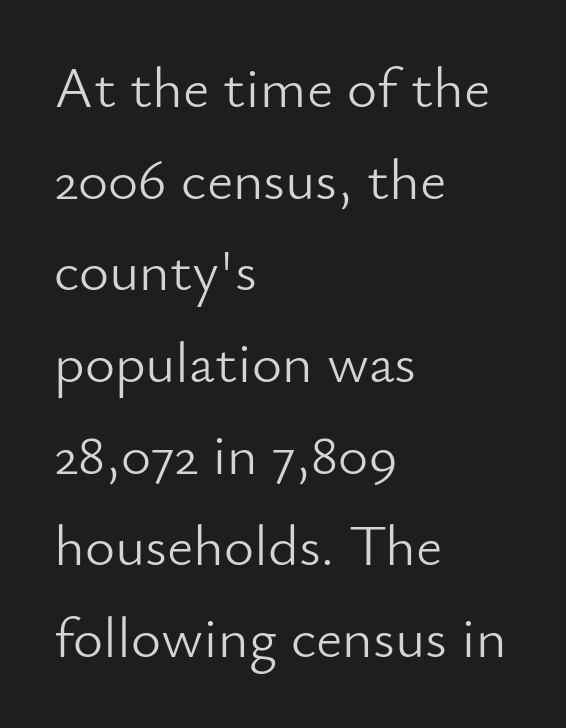
Q: Is the text bold? A: No.
Q: Is the text italic (slanted)? A: No, it is upright.
Q: Is the typeface a serif or a sans-serif typeface? A: Sans-serif.
Q: Is the text underlined? A: No.
Q: How is the paragraph aligned? A: Left-aligned.
Q: Is the spacing between letters normal or unusually wide? A: Normal.
Q: Is the spacing between lines tight, normal or loose? A: Normal.
Q: Width (condensed, normal, or wide)? A: Normal.
Q: Stroke contrast? A: Low.
Q: x-height? A: Small.
Q: Monospaced? A: No.
